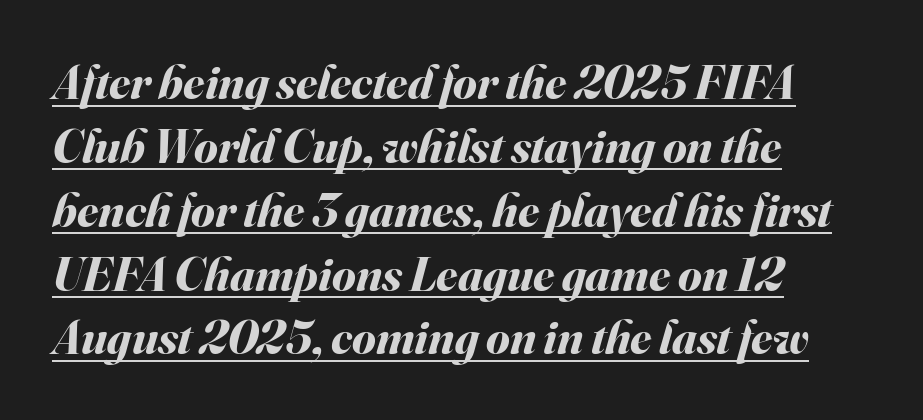
{"italic": "yes", "lean": "right", "slant_degrees": 16, "bold": "yes", "weight": "bold", "width": "normal", "stroke_contrast": "medium", "x_height": "small", "monospaced": "no", "underline": "yes", "align": "left", "line_spacing": "normal", "line_spacing_ratio": 1.33, "letter_spacing": "normal", "letter_spacing_em": 0.0, "glyph_px": 48}
